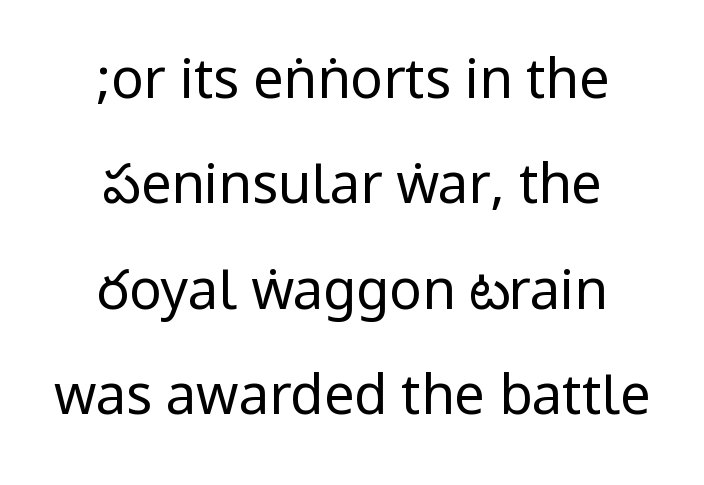
{"serif": "no", "italic": "no", "bold": "no", "weight": "regular", "width": "condensed", "stroke_contrast": "low", "underline": "no", "align": "center", "line_spacing": "loose", "line_spacing_ratio": 1.95, "letter_spacing": "normal", "letter_spacing_em": 0.0, "glyph_px": 54}
